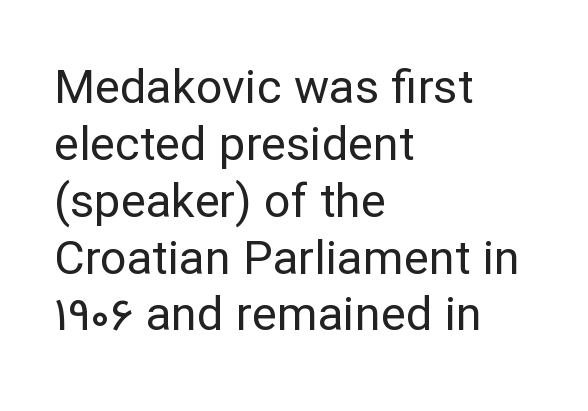
The image shows 47 px regular-weight sans-serif type, upright; set left-aligned, line spacing 1.21x, normal letter spacing, not underlined; low stroke contrast and a medium x-height.
